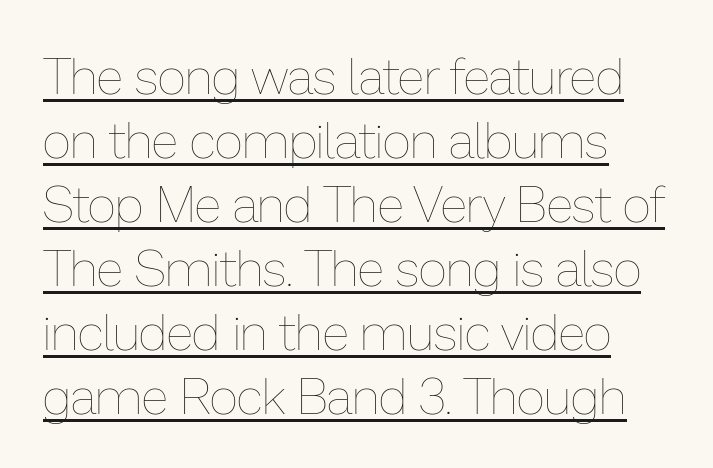
{"italic": "no", "bold": "no", "weight": "thin", "width": "normal", "stroke_contrast": "low", "x_height": "medium", "monospaced": "no", "underline": "yes", "line_spacing": "normal", "line_spacing_ratio": 1.28, "letter_spacing": "normal", "letter_spacing_em": 0.0, "glyph_px": 50}
